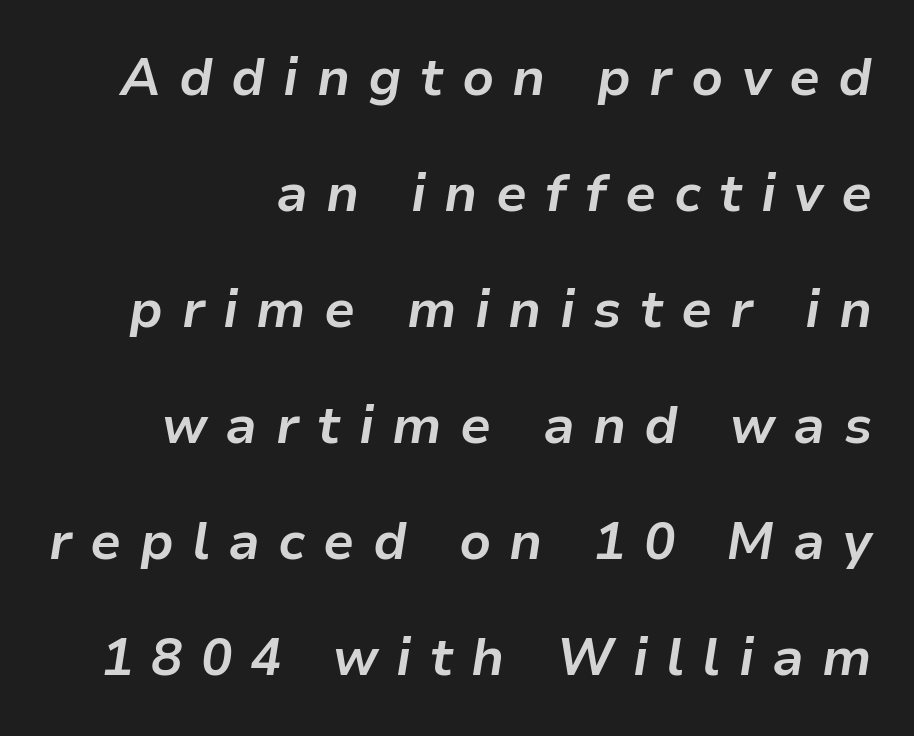
{"italic": "yes", "lean": "right", "slant_degrees": 9, "bold": "yes", "weight": "bold", "width": "normal", "stroke_contrast": "low", "x_height": "medium", "monospaced": "no", "underline": "no", "align": "right", "line_spacing": "loose", "line_spacing_ratio": 2.23, "letter_spacing": "wide", "letter_spacing_em": 0.35, "glyph_px": 52}
